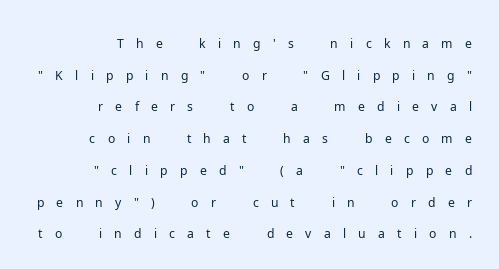
Q: Is the text bold? A: No.
Q: Is the text italic (slanted)? A: No, it is upright.
Q: Is the text underlined? A: No.
Q: How is the paragraph aligned? A: Right-aligned.
Q: Is the spacing between letters normal or unusually wide? A: Unusually wide.
Q: Is the spacing between lines tight, normal or loose? A: Normal.
